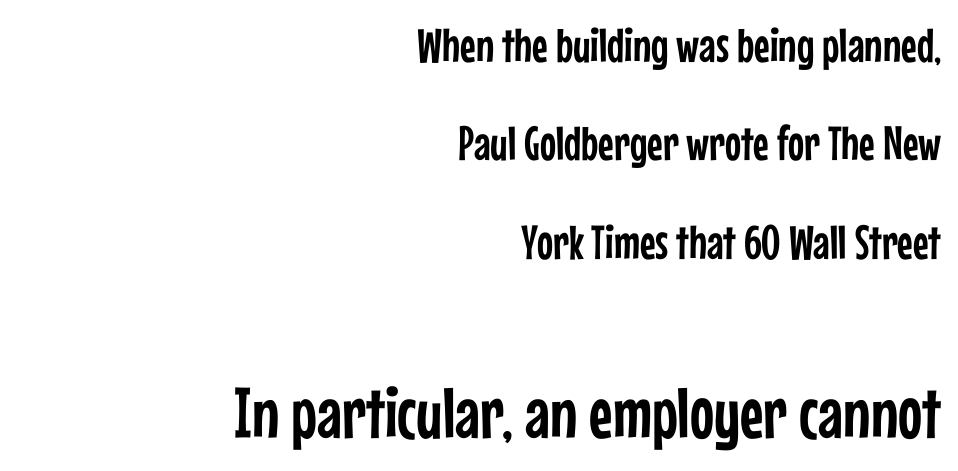
Q: Is the text italic (slanted)? A: No, it is upright.
Q: Is the typeface a serif or a sans-serif typeface? A: Sans-serif.
Q: Is the text underlined? A: No.
Q: How is the paragraph aligned? A: Right-aligned.
Q: Is the spacing between letters normal or unusually wide? A: Normal.
Q: Is the spacing between lines tight, normal or loose? A: Loose.
Q: Which block of text is set in a larger size, the first (top) or the second (bottom)? A: The second (bottom) one.
Q: Width (condensed, normal, or wide)? A: Condensed.
Q: Stroke contrast? A: Low.
Q: x-height? A: Medium.
Q: Monospaced? A: No.
